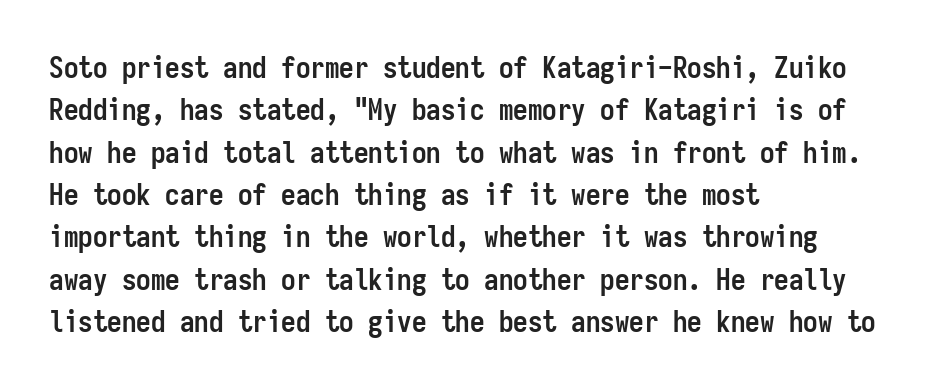
{"serif": "no", "italic": "no", "bold": "yes", "weight": "semibold", "width": "condensed", "stroke_contrast": "low", "x_height": "medium", "monospaced": "yes", "underline": "no", "align": "left", "line_spacing": "normal", "line_spacing_ratio": 1.46, "letter_spacing": "normal", "letter_spacing_em": 0.0, "glyph_px": 29}
